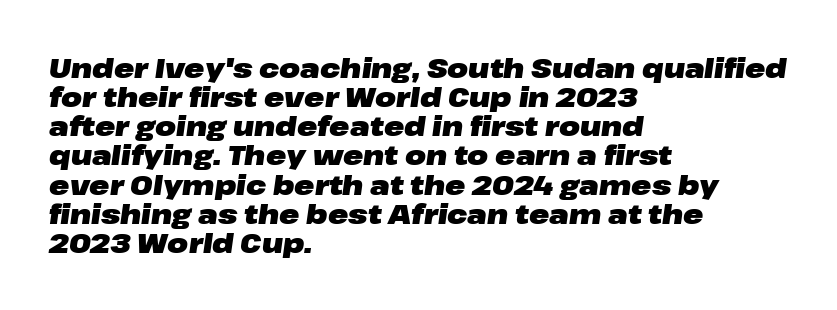
The image shows 27 px bold type, italic (leaning right); set left-aligned, tight line spacing (1.08x), normal letter spacing, not underlined.
